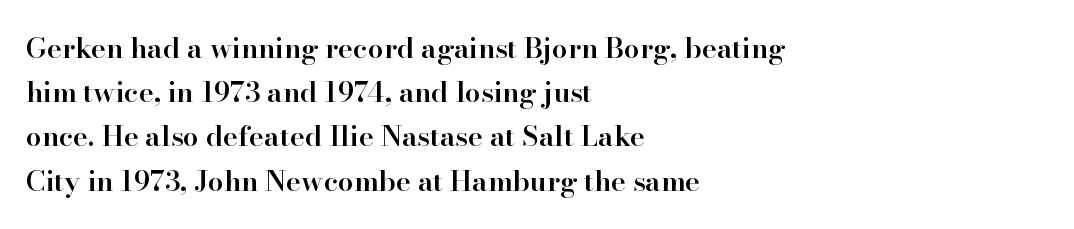
The image shows 28 px semibold serif type, upright; set left-aligned, normal line spacing (1.58x), normal letter spacing, not underlined; high stroke contrast and a small x-height.
